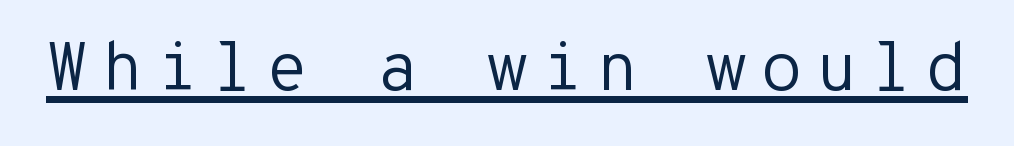
Q: Is the text bold? A: No.
Q: Is the text italic (slanted)? A: No, it is upright.
Q: Is the typeface a serif or a sans-serif typeface? A: Sans-serif.
Q: Is the text underlined? A: Yes.
Q: Width (condensed, normal, or wide)? A: Normal.
Q: Stroke contrast? A: Low.
Q: x-height? A: Medium.
Q: Monospaced? A: Yes.
